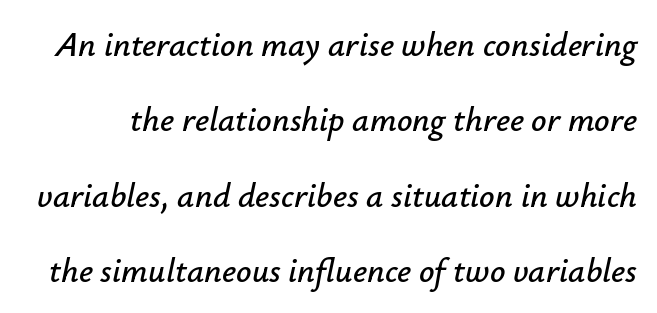
Q: Is the text italic (slanted)? A: Yes, it leans right by about 12 degrees.
Q: Is the text underlined? A: No.
Q: Is the spacing between letters normal or unusually wide? A: Normal.
Q: Is the spacing between lines tight, normal or loose? A: Loose.
Q: Width (condensed, normal, or wide)? A: Normal.
Q: Stroke contrast? A: Low.
Q: x-height? A: Small.
Q: Monospaced? A: No.
